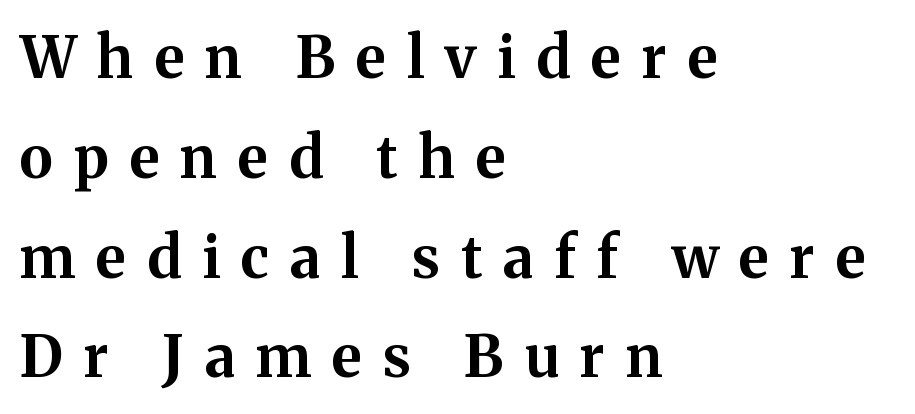
These lines carry a lot of weight — the face is fully bold. The letters stand straight up with perfectly vertical stems. Character widths vary here, with narrow letters taking less room than wide ones. Font category for this specimen: serif. The letterforms stand isolated, each surrounded by extra space. Check under the words: just untouched page.
